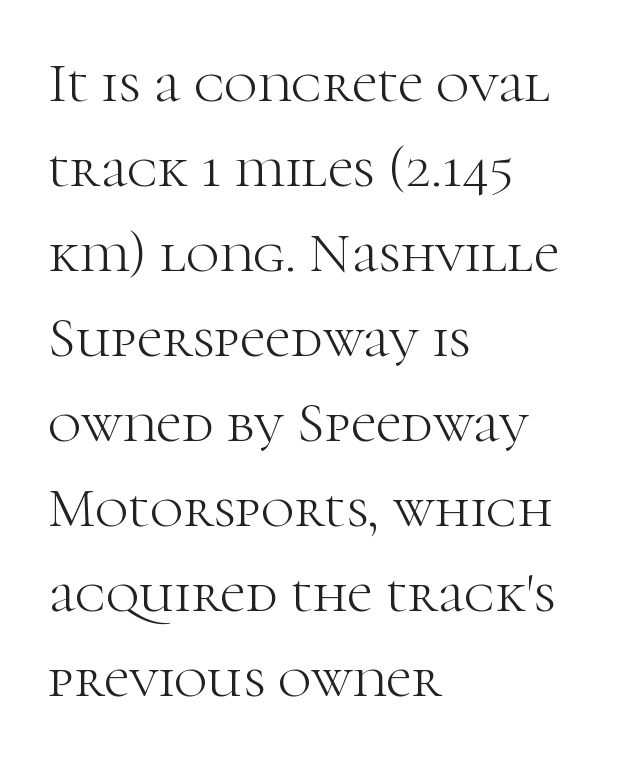
Q: Is the text bold? A: No.
Q: Is the text italic (slanted)? A: No, it is upright.
Q: Is the typeface a serif or a sans-serif typeface? A: Serif.
Q: Is the text underlined? A: No.
Q: How is the paragraph aligned? A: Left-aligned.
Q: Is the spacing between letters normal or unusually wide? A: Normal.
Q: Is the spacing between lines tight, normal or loose? A: Normal.
Q: Width (condensed, normal, or wide)? A: Normal.
Q: Stroke contrast? A: High.
Q: x-height? A: Medium.
Q: Monospaced? A: No.
